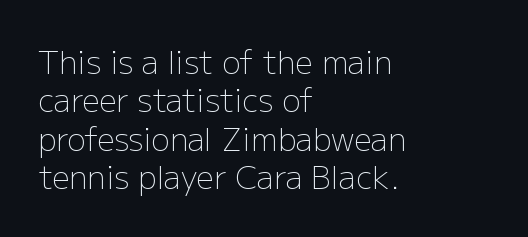
{"serif": "no", "italic": "no", "bold": "no", "weight": "light", "width": "normal", "stroke_contrast": "low", "x_height": "medium", "monospaced": "no", "underline": "no", "align": "left", "line_spacing_ratio": 1.24, "letter_spacing": "normal", "letter_spacing_em": 0.0, "glyph_px": 31}
